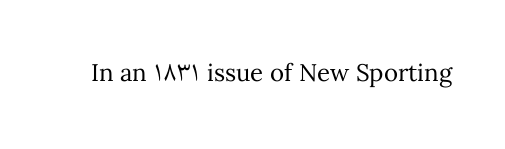
{"italic": "no", "bold": "no", "underline": "no", "letter_spacing": "normal", "letter_spacing_em": 0.0, "glyph_px": 24}
